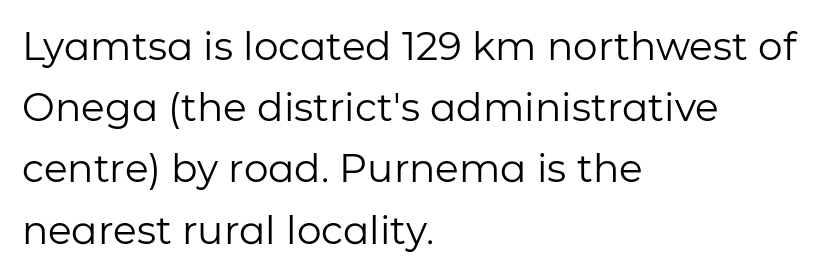
Here the designer chose a conventional face with non-uniform glyph widths. The letterforms sit shoulder to shoulder at normal distance. Grotesque or geometric, the face here clearly has no serifs. Short and long lines alike share a common starting point at left. Plain, unruled lines of type. The font's upright variant was chosen for this text.
